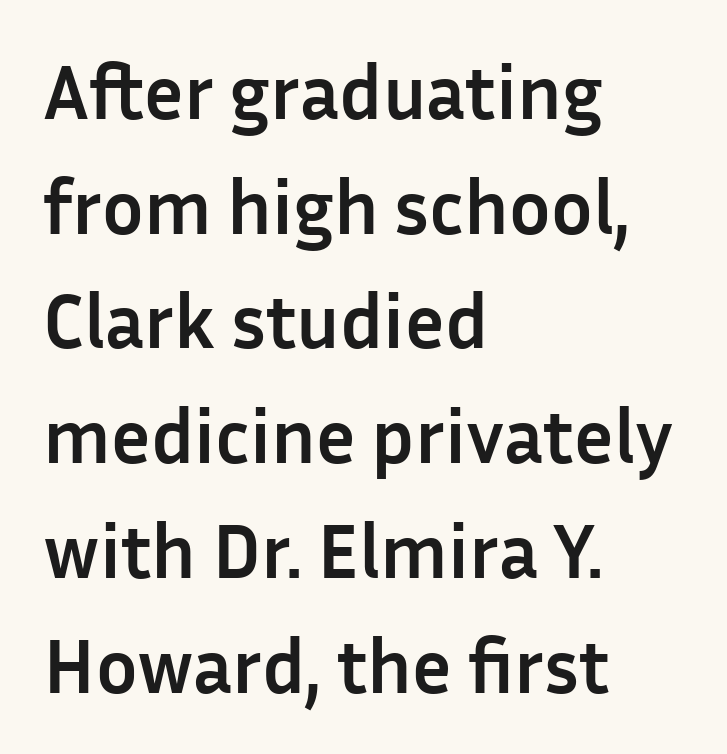
The image shows 77 px semibold sans-serif type, upright; set left-aligned, normal line spacing (1.49x), normal letter spacing, not underlined; low stroke contrast and a medium x-height.
